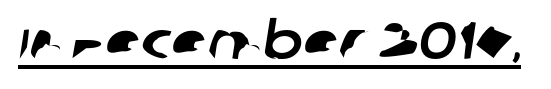
Students, note that the glyphs here touch the page at normal intervals. Note: no serifs on the glyphs. Think of a printed novel: that variable character pitch is what you see here. The lettering is marked with a stroke running underneath it.
